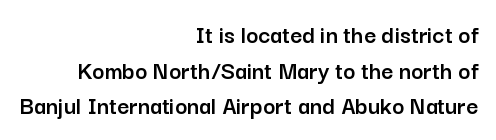
The image shows 26 px text type, upright; set right-aligned, normal line spacing (1.37x), normal letter spacing, not underlined.
